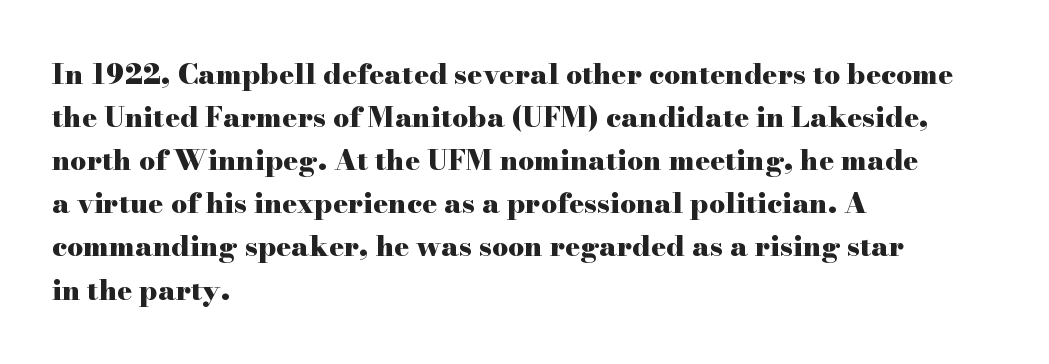
Typesetter's note: full bold, strokes at maximum text heaviness. You could call the tracking neutral — neither tight nor loose. Does the type have serifs? Yes, each stem ends in a small foot. The passage shown stacks its lines at a standard gap. Italic? Not at all — the glyphs are vertical.
